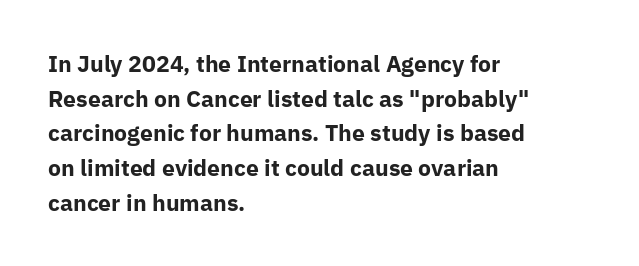
Every stem runs plumb, perpendicular to the baseline. The typesetting leans heavy: a genuine bold. Anything drawn beneath the words? Only blank space. The paragraph shown leans on its left margin. In terms of letterspacing, this is plain default setting. The space between consecutive lines is moderate.
